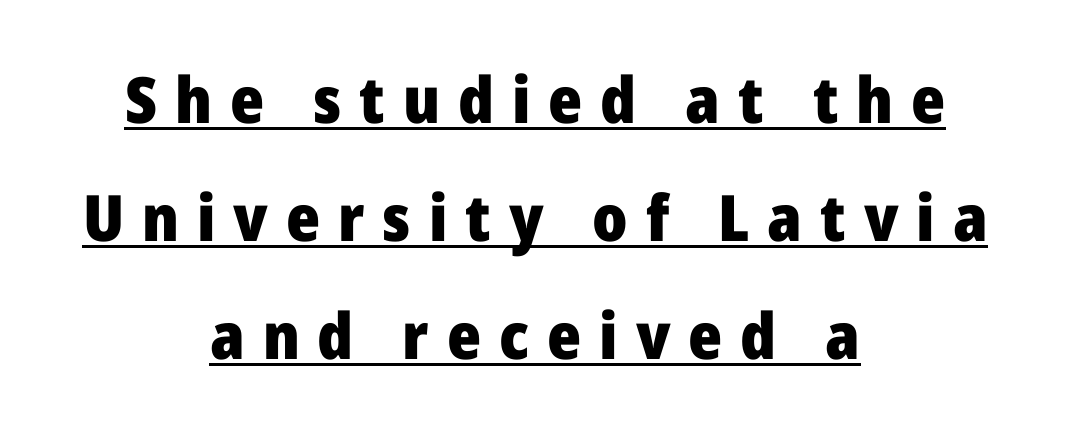
{"serif": "no", "italic": "no", "bold": "yes", "weight": "heavy", "width": "normal", "stroke_contrast": "low", "x_height": "medium", "monospaced": "no", "underline": "yes", "align": "center", "line_spacing_ratio": 1.84, "letter_spacing": "wide", "letter_spacing_em": 0.28, "glyph_px": 64}
